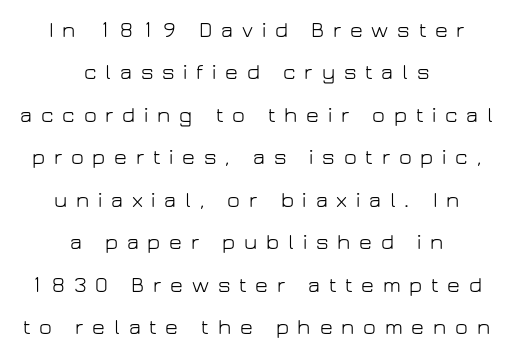
The image shows 22 px text type, upright; set centered, loose line spacing (1.93x), unusually wide letter spacing (+0.4 em), not underlined.
